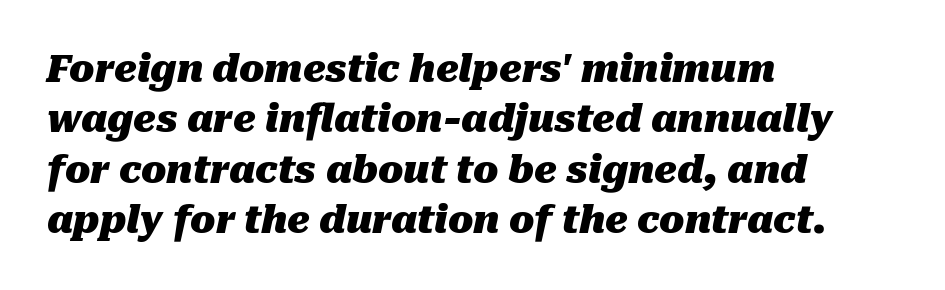
Here the glyphs are tracked normally, forming tight word shapes. One-word summary of the alignment: left. Proportional: the letters do not fall into vertical columns. The strip under each line holds only bare page.
